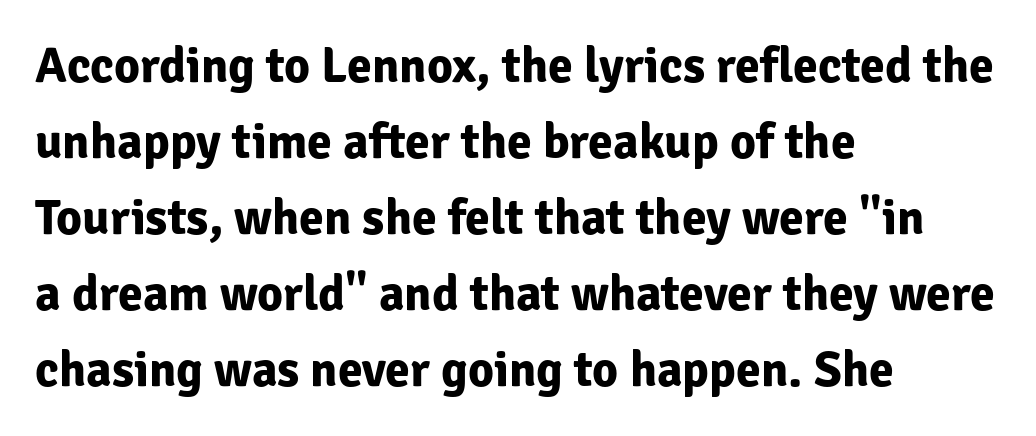
{"serif": "no", "italic": "no", "bold": "yes", "weight": "bold", "width": "normal", "stroke_contrast": "low", "x_height": "medium", "monospaced": "no", "underline": "no", "align": "left", "line_spacing": "normal", "line_spacing_ratio": 1.52, "letter_spacing": "normal", "letter_spacing_em": 0.0, "glyph_px": 50}
